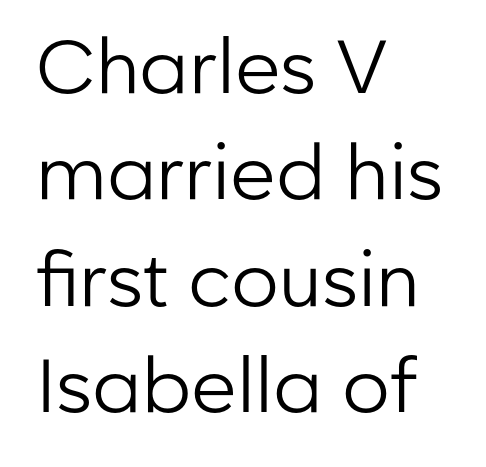
The image shows 75 px regular-weight sans-serif type, upright; set left-aligned, normal line spacing (1.42x), normal letter spacing, not underlined; low stroke contrast and a medium x-height.
